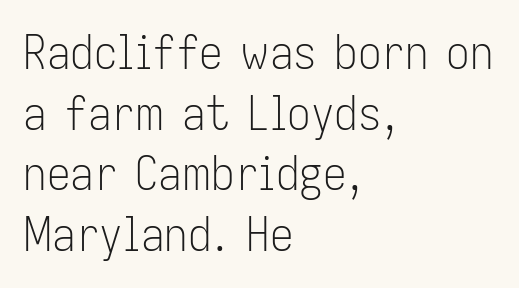
Q: Is the text bold? A: No.
Q: Is the text italic (slanted)? A: No, it is upright.
Q: Is the typeface a serif or a sans-serif typeface? A: Sans-serif.
Q: Is the text underlined? A: No.
Q: How is the paragraph aligned? A: Left-aligned.
Q: Is the spacing between letters normal or unusually wide? A: Normal.
Q: Is the spacing between lines tight, normal or loose? A: Normal.
Q: Width (condensed, normal, or wide)? A: Condensed.
Q: Stroke contrast? A: Low.
Q: x-height? A: Medium.
Q: Monospaced? A: No.
